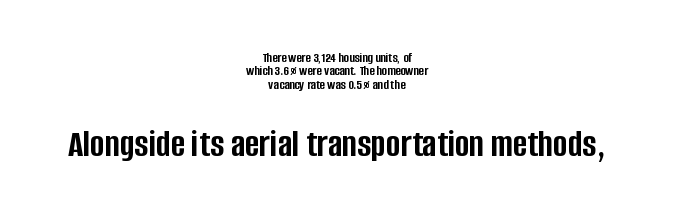
{"serif": "no", "italic": "no", "bold": "yes", "weight": "semibold", "width": "condensed", "stroke_contrast": "low", "x_height": "large", "monospaced": "no", "underline": "no", "align": "center", "line_spacing": "tight", "line_spacing_ratio": 0.95, "letter_spacing": "normal", "letter_spacing_em": 0.0, "larger_block": "second", "size_ratio": 2.79, "glyph_px": 39}
